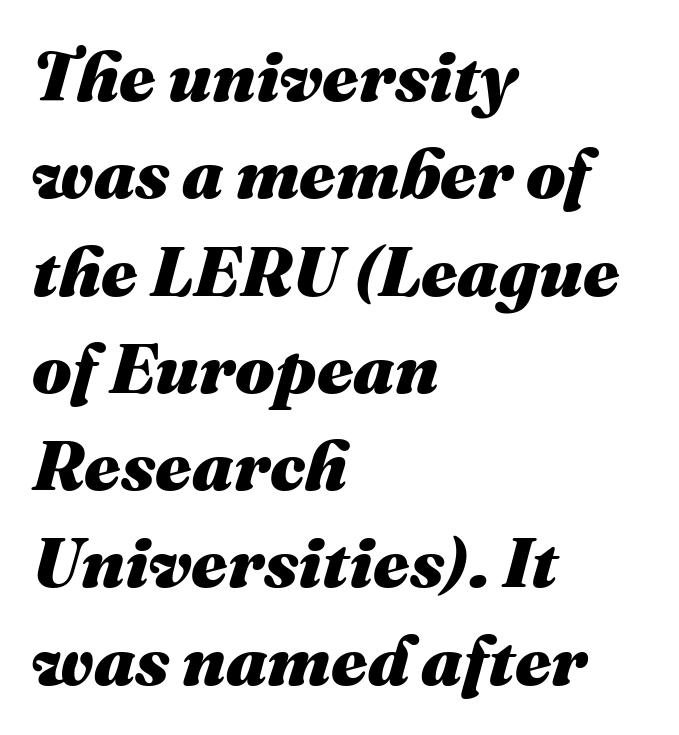
{"italic": "yes", "lean": "right", "slant_degrees": 16, "bold": "yes", "weight": "heavy", "width": "normal", "stroke_contrast": "medium", "x_height": "medium", "monospaced": "no", "underline": "no", "align": "left", "line_spacing": "normal", "line_spacing_ratio": 1.39, "letter_spacing": "normal", "letter_spacing_em": 0.0, "glyph_px": 70}
